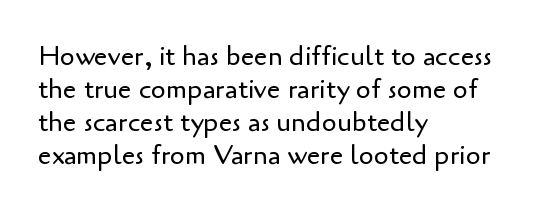
Q: Is the text bold? A: No.
Q: Is the text italic (slanted)? A: No, it is upright.
Q: Is the text underlined? A: No.
Q: How is the paragraph aligned? A: Left-aligned.
Q: Is the spacing between letters normal or unusually wide? A: Normal.
